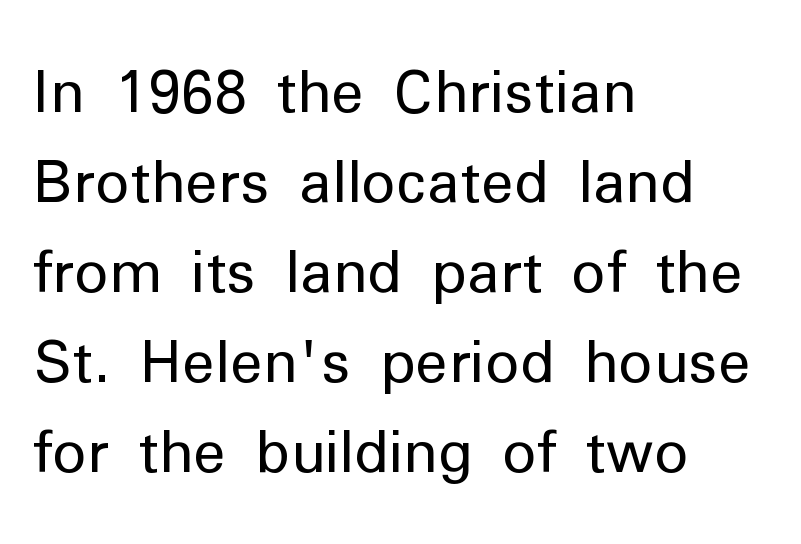
This sample uses a sans-serif face. Characters remain perfectly vertical along every line. Has an underline been added? It has not. Each stroke keeps to a modest, everyday thickness or less.
